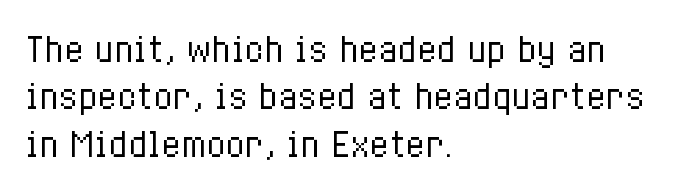
{"italic": "no", "bold": "no", "weight": "regular", "width": "condensed", "stroke_contrast": "low", "x_height": "medium", "monospaced": "no", "underline": "no", "align": "left", "line_spacing": "normal", "line_spacing_ratio": 1.48, "letter_spacing": "normal", "letter_spacing_em": 0.0, "glyph_px": 32}
